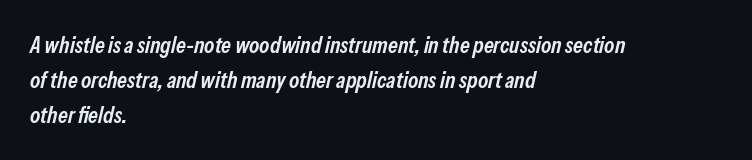
{"italic": "yes", "lean": "right", "slant_degrees": 13, "bold": "semi", "underline": "no", "align": "left", "line_spacing": "normal", "line_spacing_ratio": 1.53, "letter_spacing": "normal", "letter_spacing_em": 0.0, "glyph_px": 23}
